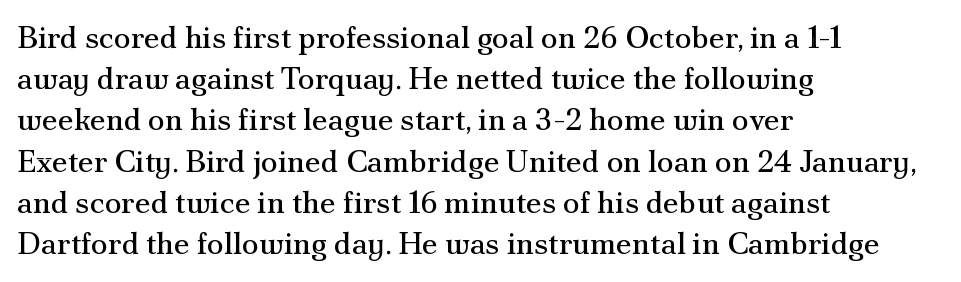
{"serif": "yes", "italic": "no", "bold": "no", "weight": "regular", "width": "normal", "stroke_contrast": "medium", "x_height": "small", "monospaced": "no", "underline": "no", "align": "left", "line_spacing": "normal", "line_spacing_ratio": 1.33, "letter_spacing": "normal", "letter_spacing_em": 0.0, "glyph_px": 31}
